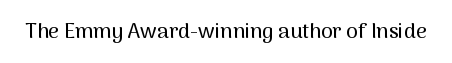
The image shows 21 px text type, upright; set normal letter spacing, not underlined.
